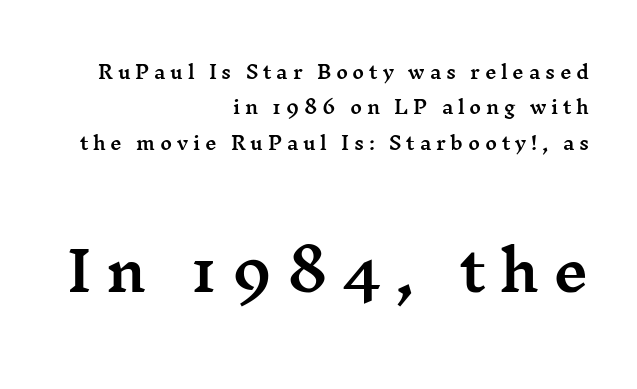
Typesetter's note — lower block bumped up in size, upper block left smaller. The tracking jumps out immediately: characters are airy and widely separated. Layout note: lines flush right. Just letters on the line, the space beneath them empty.
